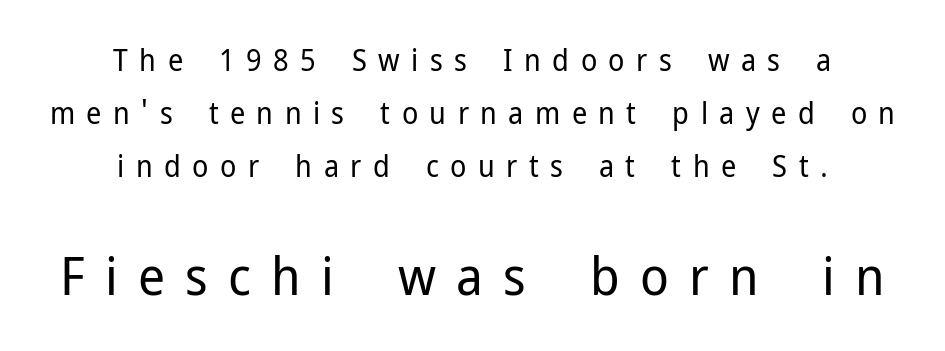
{"serif": "no", "italic": "no", "bold": "no", "weight": "regular", "width": "normal", "stroke_contrast": "low", "x_height": "medium", "monospaced": "no", "underline": "no", "align": "center", "line_spacing_ratio": 1.76, "letter_spacing": "wide", "letter_spacing_em": 0.38, "larger_block": "second", "size_ratio": 1.77, "glyph_px": 53}
